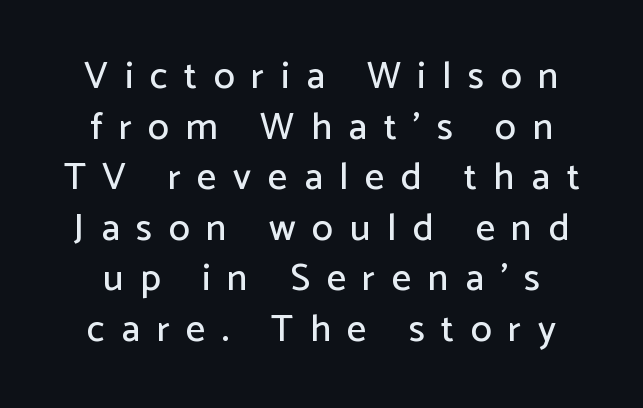
The image shows 38 px sans-serif type, upright; set centered, normal line spacing (1.33x), unusually wide letter spacing (+0.44 em), not underlined; low stroke contrast and a medium x-height.
